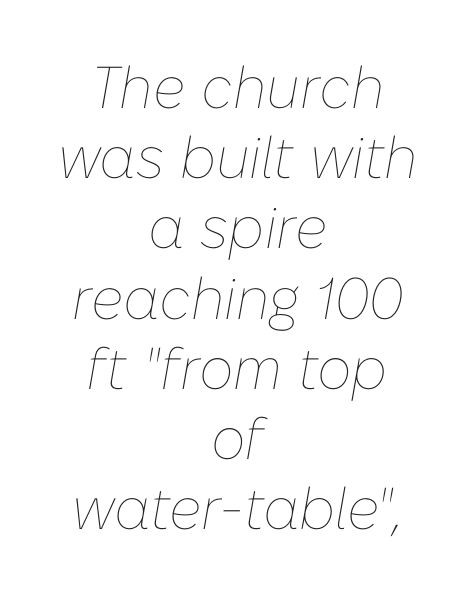
Q: Is the text bold? A: No.
Q: Is the text italic (slanted)? A: Yes, it leans right by about 10 degrees.
Q: Is the text underlined? A: No.
Q: How is the paragraph aligned? A: Centered.
Q: Is the spacing between letters normal or unusually wide? A: Normal.
Q: Width (condensed, normal, or wide)? A: Normal.
Q: Stroke contrast? A: Low.
Q: x-height? A: Medium.
Q: Monospaced? A: No.
